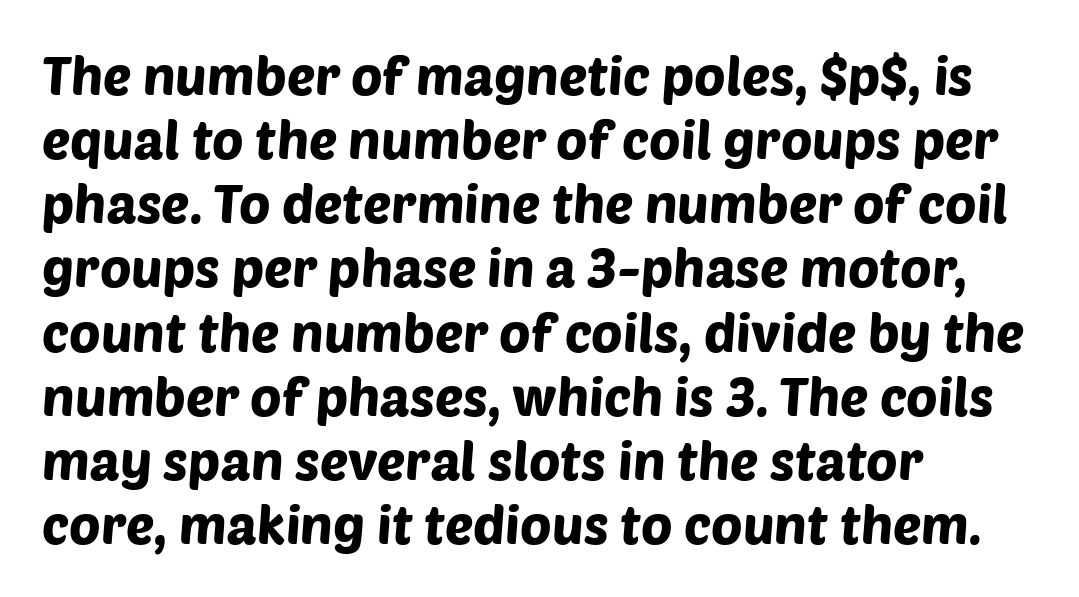
Check the space under the baseline: it is left empty. The text was rendered using a sans face with plain stroke endings. In terms of letterspacing, this is plain default setting. The rendering uses natural spacing where letterforms have individual widths. Notice how the passage keeps a crisp vertical edge on the left only.
